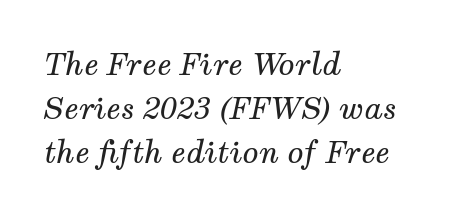
Q: Is the text bold? A: No.
Q: Is the text italic (slanted)? A: Yes, it leans right by about 12 degrees.
Q: Is the typeface a serif or a sans-serif typeface? A: Serif.
Q: Is the text underlined? A: No.
Q: How is the paragraph aligned? A: Left-aligned.
Q: Is the spacing between letters normal or unusually wide? A: Normal.
Q: Is the spacing between lines tight, normal or loose? A: Normal.
Q: Width (condensed, normal, or wide)? A: Normal.
Q: Stroke contrast? A: Medium.
Q: x-height? A: Medium.
Q: Monospaced? A: No.
